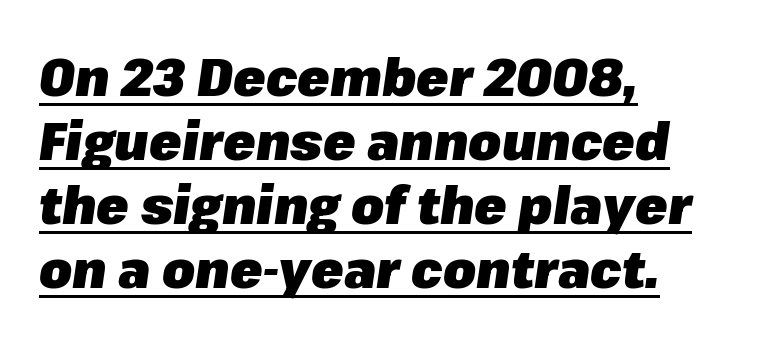
The image shows 53 px heavy type, italic (leaning right); set left-aligned, line spacing 1.21x, normal letter spacing, underlined; low stroke contrast and a medium x-height.
